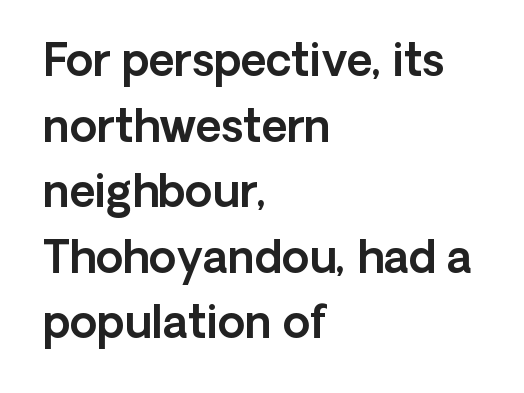
The image shows 44 px sans-serif type, upright; set left-aligned, normal line spacing (1.49x), normal letter spacing, not underlined; a medium x-height.
